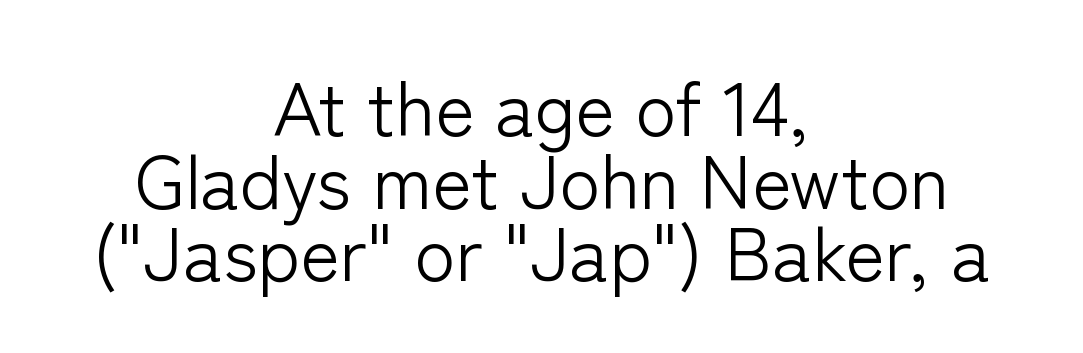
{"serif": "no", "italic": "no", "bold": "no", "weight": "light", "width": "normal", "stroke_contrast": "low", "x_height": "medium", "monospaced": "no", "underline": "no", "align": "center", "line_spacing": "tight", "line_spacing_ratio": 0.97, "letter_spacing": "normal", "letter_spacing_em": 0.0, "glyph_px": 75}
